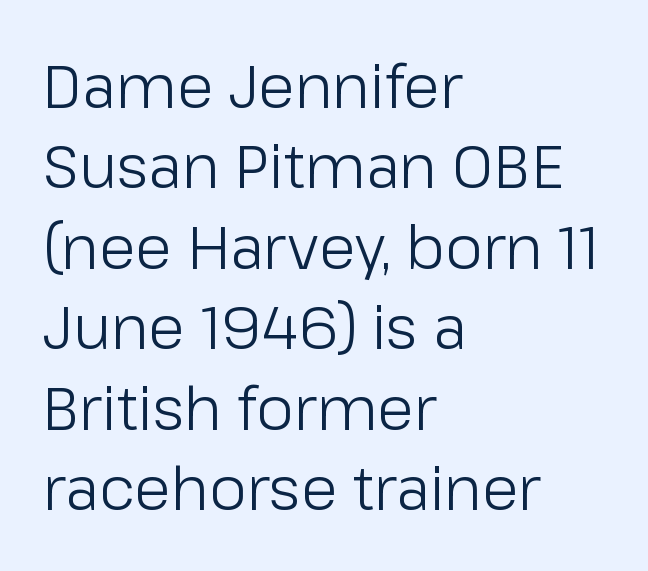
{"serif": "no", "italic": "no", "bold": "no", "weight": "light", "width": "normal", "stroke_contrast": "low", "x_height": "medium", "monospaced": "no", "underline": "no", "align": "left", "line_spacing": "normal", "line_spacing_ratio": 1.34, "letter_spacing": "normal", "letter_spacing_em": 0.0, "glyph_px": 60}
